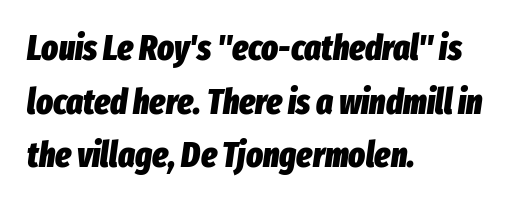
The image shows 35 px heavy, condensed type, italic (leaning right); set left-aligned, normal line spacing (1.53x), normal letter spacing, not underlined; low stroke contrast and a medium x-height.
